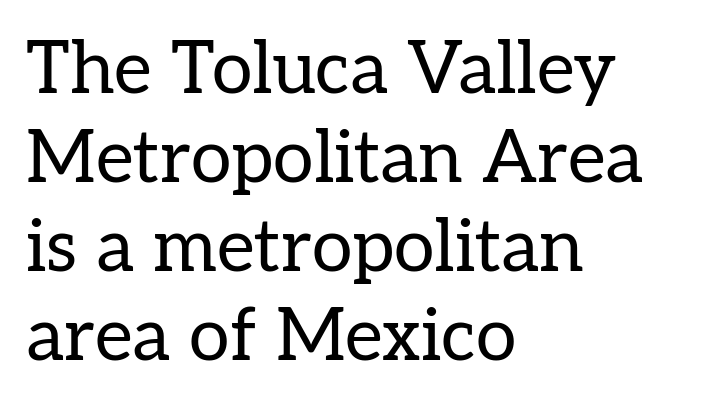
Q: Is the text bold? A: No.
Q: Is the text italic (slanted)? A: No, it is upright.
Q: Is the typeface a serif or a sans-serif typeface? A: Serif.
Q: Is the text underlined? A: No.
Q: How is the paragraph aligned? A: Left-aligned.
Q: Is the spacing between letters normal or unusually wide? A: Normal.
Q: Width (condensed, normal, or wide)? A: Normal.
Q: Stroke contrast? A: Low.
Q: x-height? A: Medium.
Q: Monospaced? A: No.
